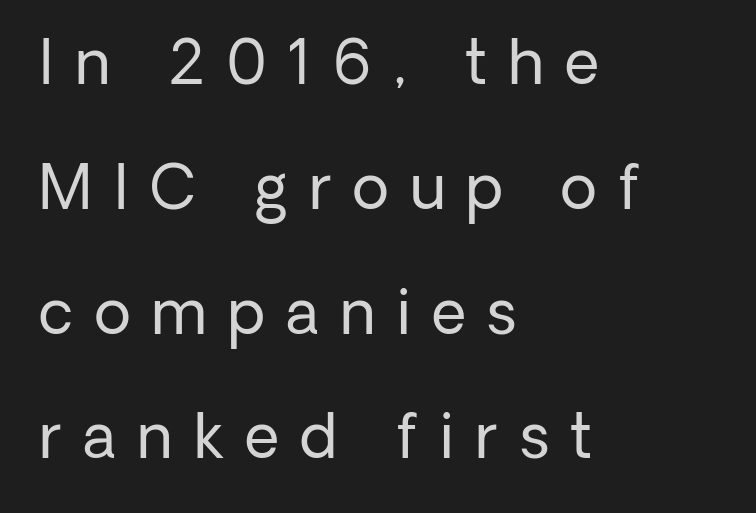
{"serif": "no", "italic": "no", "bold": "no", "weight": "regular", "width": "normal", "stroke_contrast": "low", "x_height": "medium", "monospaced": "no", "underline": "no", "align": "left", "line_spacing": "loose", "line_spacing_ratio": 2.08, "letter_spacing": "wide", "letter_spacing_em": 0.36, "glyph_px": 60}
